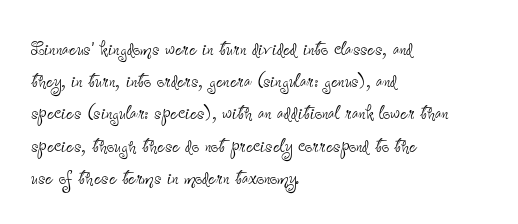
The image shows 26 px text type; set left-aligned, line spacing 1.24x, normal letter spacing, not underlined.
